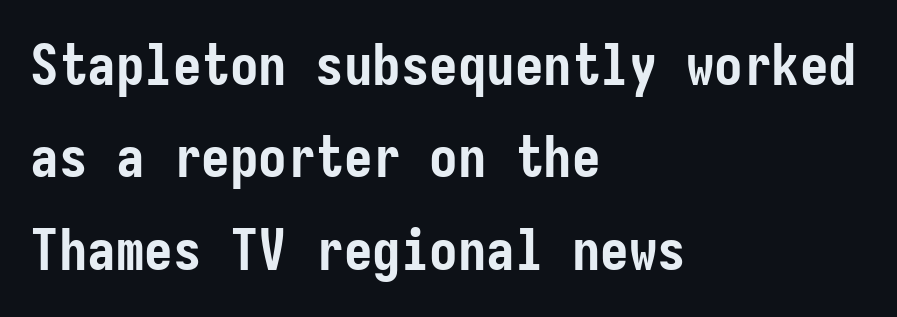
Q: Is the text bold? A: Yes.
Q: Is the text italic (slanted)? A: No, it is upright.
Q: Is the typeface a serif or a sans-serif typeface? A: Sans-serif.
Q: Is the text underlined? A: No.
Q: How is the paragraph aligned? A: Left-aligned.
Q: Is the spacing between letters normal or unusually wide? A: Normal.
Q: Is the spacing between lines tight, normal or loose? A: Normal.
Q: Width (condensed, normal, or wide)? A: Condensed.
Q: Stroke contrast? A: Low.
Q: x-height? A: Medium.
